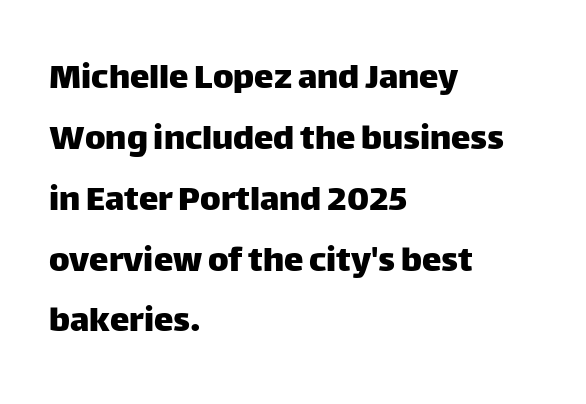
In CSS terms this would be text-align: left. The letters advance in unequal steps, a hallmark of proportional type. Underline: absent. Note: no serifs on the glyphs.
